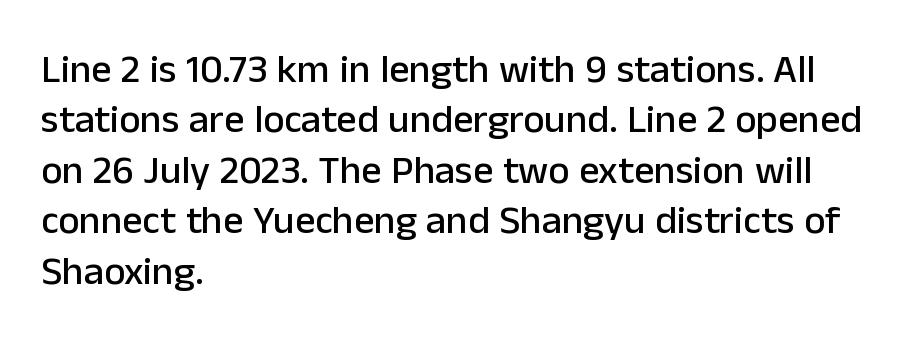
The image shows 40 px sans-serif type, upright; set left-aligned, normal line spacing (1.26x), normal letter spacing, not underlined; low stroke contrast and a medium x-height.
